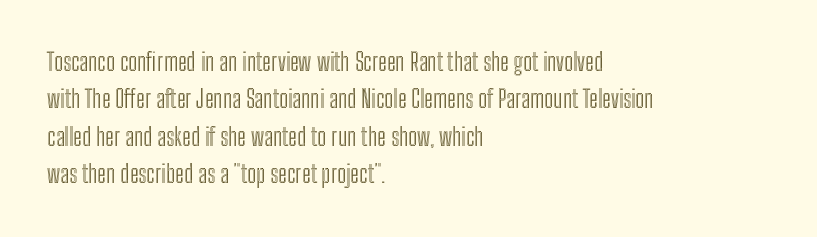
The image shows 24 px text type, upright; set left-aligned, normal line spacing (1.56x), normal letter spacing, not underlined.
